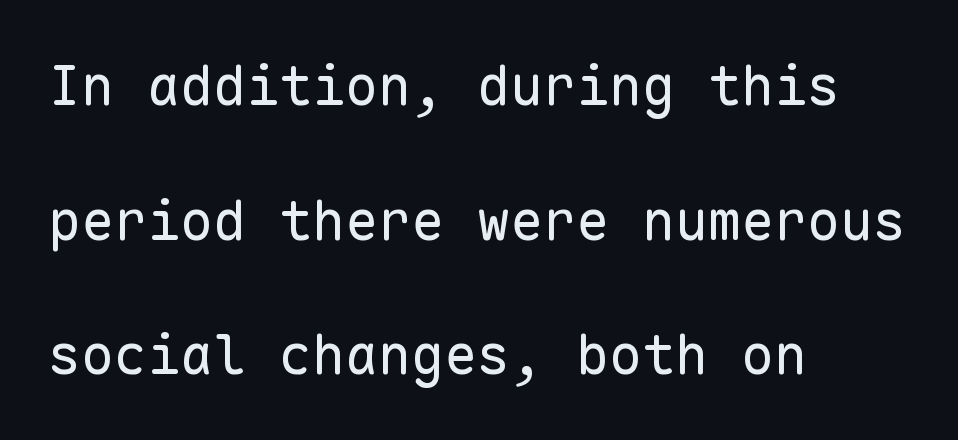
The image shows 55 px regular-weight sans-serif type, upright, monospaced; set left-aligned, loose line spacing (2.45x), normal letter spacing, not underlined; low stroke contrast and a medium x-height.
